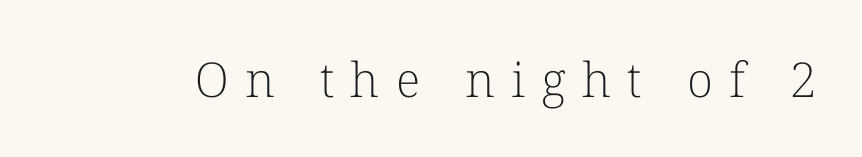
{"serif": "yes", "italic": "no", "bold": "no", "weight": "light", "width": "normal", "stroke_contrast": "low", "x_height": "medium", "monospaced": "no", "underline": "no", "letter_spacing": "wide", "letter_spacing_em": 0.34, "glyph_px": 48}
